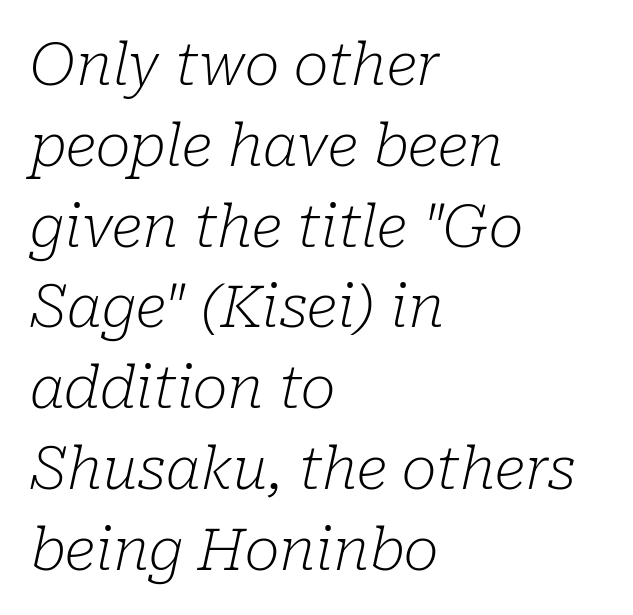
The image shows 59 px light serif type, italic (leaning right); set left-aligned, normal line spacing (1.37x), normal letter spacing, not underlined; low stroke contrast and a medium x-height.
